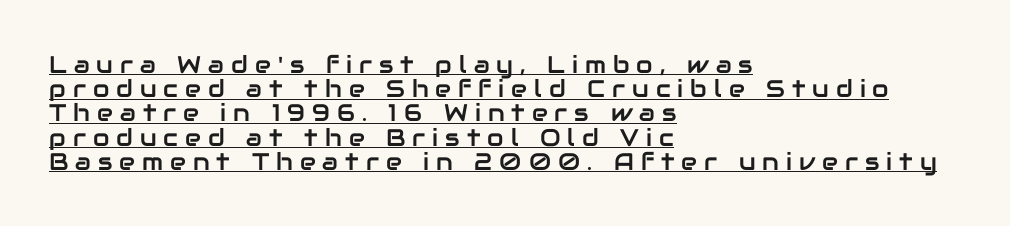
The image shows 24 px text type, upright; set left-aligned, tight line spacing (1.01x), unusually wide letter spacing (+0.29 em), underlined.
